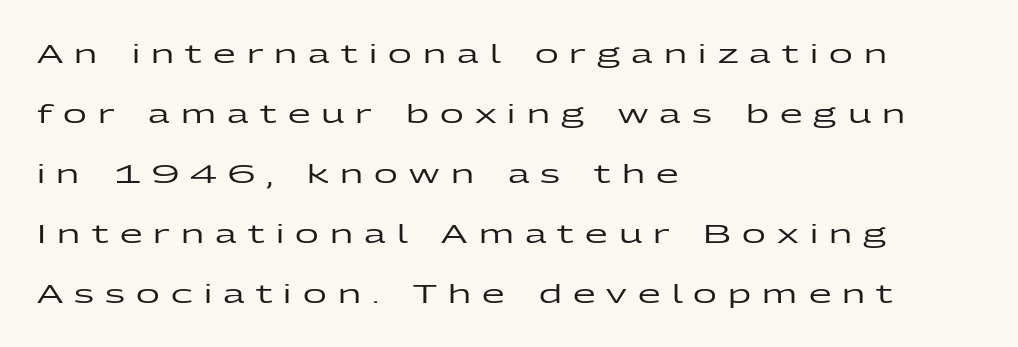
The image shows 26 px text type, upright; set left-aligned, loose line spacing (2.31x), unusually wide letter spacing (+0.43 em), not underlined.
